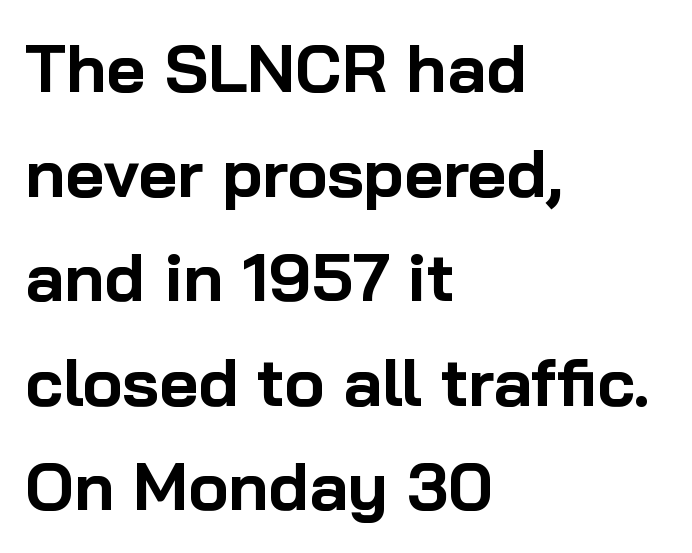
{"serif": "no", "italic": "no", "bold": "yes", "weight": "bold", "width": "normal", "stroke_contrast": "low", "x_height": "medium", "monospaced": "no", "underline": "no", "align": "left", "line_spacing": "normal", "line_spacing_ratio": 1.56, "letter_spacing": "normal", "letter_spacing_em": 0.0, "glyph_px": 67}
